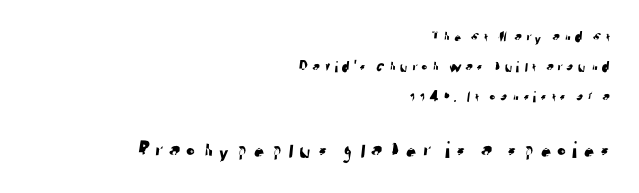
The designer gave the closing block more size than the opening block. Casual observation: everything's shoved over to the right. Check the space under the baseline: it is left empty.
